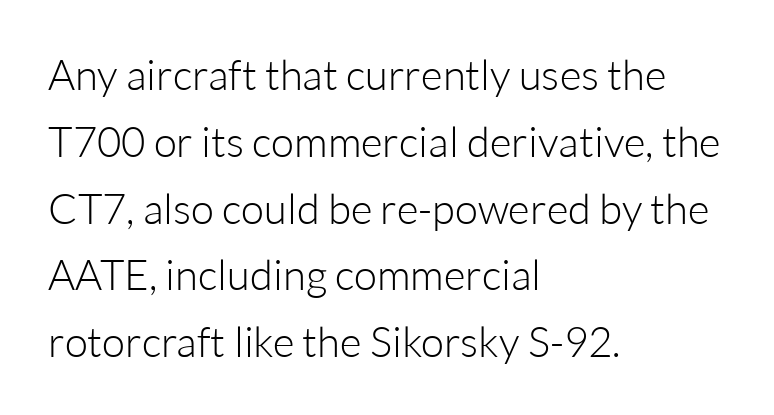
{"serif": "no", "italic": "no", "bold": "no", "weight": "light", "width": "normal", "stroke_contrast": "low", "x_height": "medium", "monospaced": "no", "underline": "no", "align": "left", "line_spacing": "normal", "line_spacing_ratio": 1.59, "letter_spacing": "normal", "letter_spacing_em": 0.0, "glyph_px": 42}
